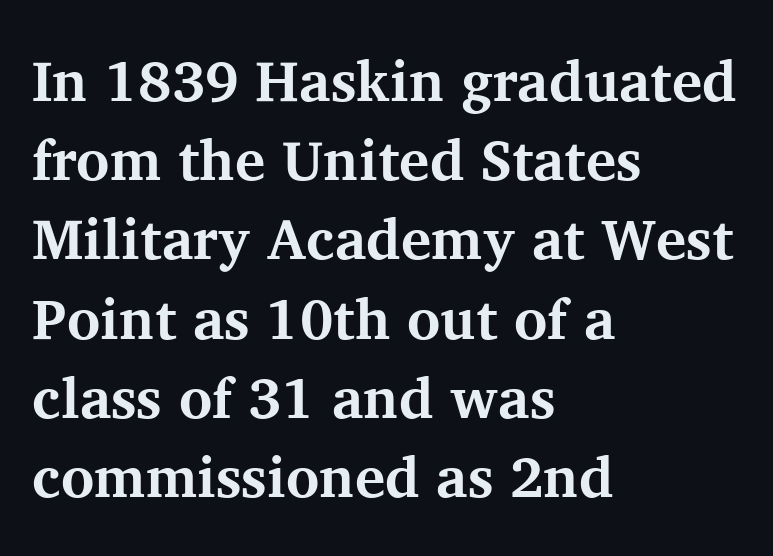
The image shows 57 px bold serif type, upright; set left-aligned, normal line spacing (1.39x), normal letter spacing, not underlined; medium stroke contrast and a medium x-height.
